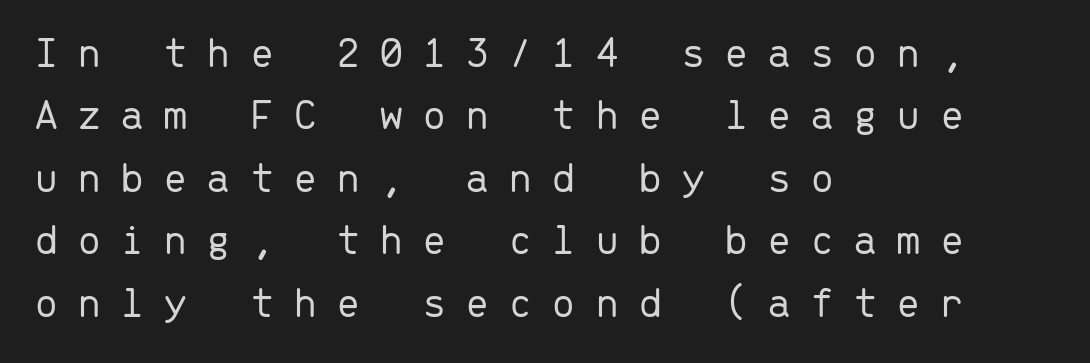
Q: Is the text bold? A: No.
Q: Is the text italic (slanted)? A: No, it is upright.
Q: Is the typeface a serif or a sans-serif typeface? A: Sans-serif.
Q: Is the text underlined? A: No.
Q: How is the paragraph aligned? A: Left-aligned.
Q: Is the spacing between letters normal or unusually wide? A: Unusually wide.
Q: Is the spacing between lines tight, normal or loose? A: Normal.
Q: Width (condensed, normal, or wide)? A: Normal.
Q: Stroke contrast? A: Low.
Q: x-height? A: Medium.
Q: Monospaced? A: Yes.
